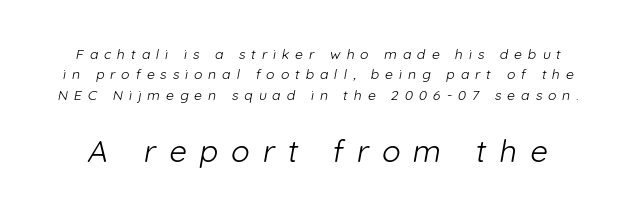
The image shows 31 px light sans-serif type; set normal line spacing (1.46x), unusually wide letter spacing (+0.42 em), not underlined; the second (bottom) block is 2.21x larger; low stroke contrast and a medium x-height.
